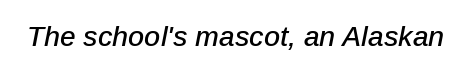
Nobody drew a line under any word here. These lines are rendered in a variable-pitch font. Does the lettering tilt? It does — this is italic. Between one letter and the next there's only the usual sliver of space.
